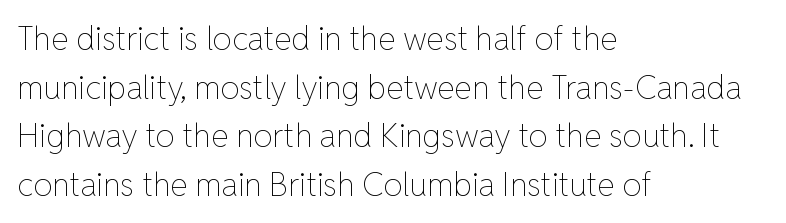
Q: Is the text bold? A: No.
Q: Is the text italic (slanted)? A: No, it is upright.
Q: Is the text underlined? A: No.
Q: How is the paragraph aligned? A: Left-aligned.
Q: Is the spacing between letters normal or unusually wide? A: Normal.
Q: Is the spacing between lines tight, normal or loose? A: Normal.
Q: Width (condensed, normal, or wide)? A: Normal.
Q: Stroke contrast? A: Low.
Q: x-height? A: Medium.
Q: Monospaced? A: No.
